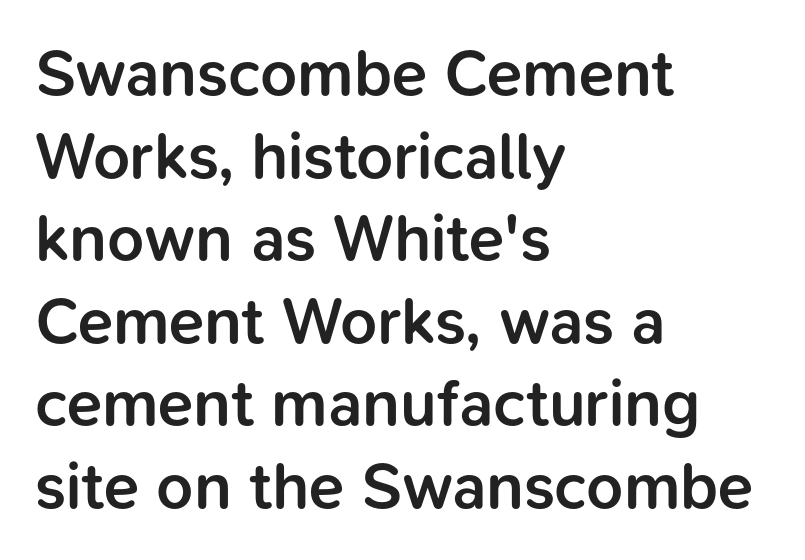
The image shows 65 px semibold sans-serif type, upright; set left-aligned, normal line spacing (1.27x), normal letter spacing, not underlined; low stroke contrast and a medium x-height.
